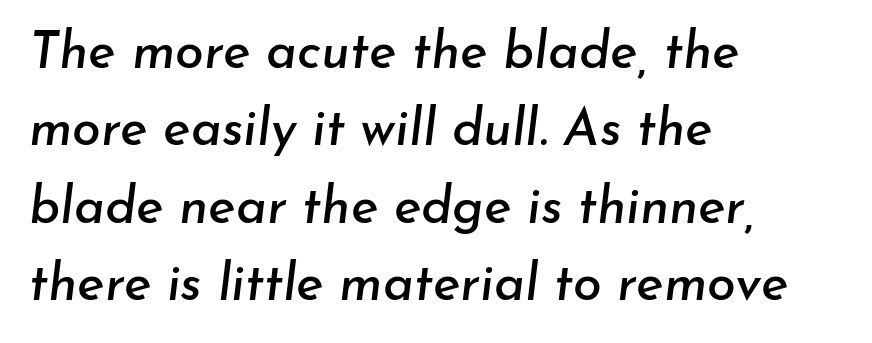
{"italic": "yes", "lean": "right", "slant_degrees": 7, "width": "normal", "stroke_contrast": "low", "x_height": "small", "monospaced": "no", "underline": "no", "align": "left", "line_spacing": "normal", "line_spacing_ratio": 1.49, "letter_spacing": "normal", "letter_spacing_em": 0.0, "glyph_px": 52}
